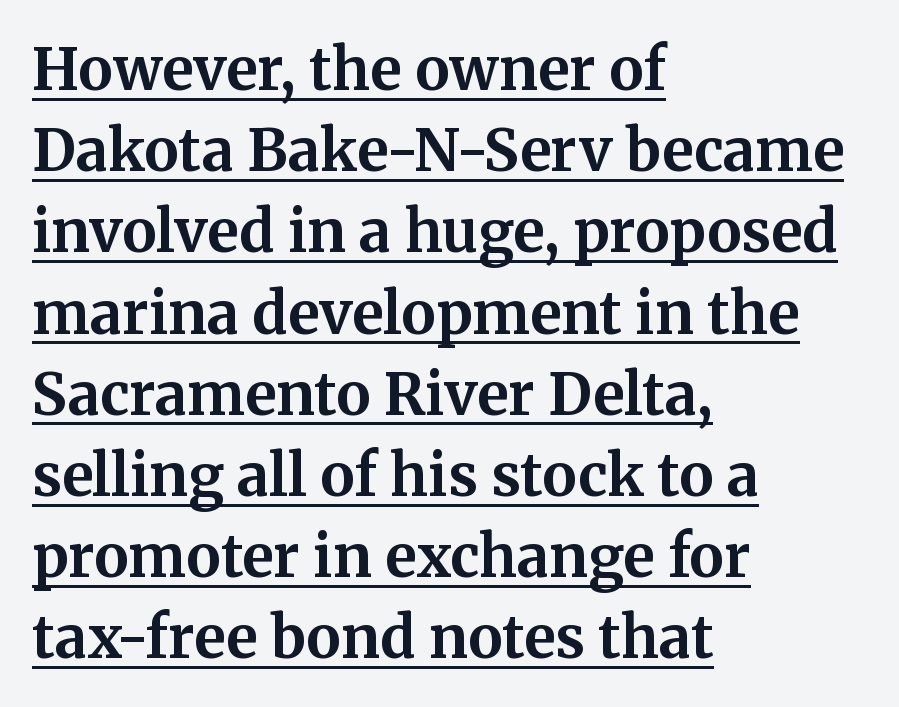
Check the space under the baseline: a stroke is drawn there. How would I describe the line gaps? Plain and ordinary. In terms of letterspacing, this is plain default setting. You can tell it's not italic because the verticals are truly vertical.
